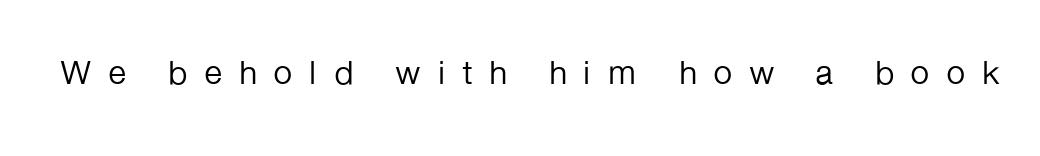
Bare-footed words on every line. Are there feet on the stems? There aren't — it's a sans. Compared with typical body copy, the letter spacing here is much looser. No chunkiness to these letters — they're not bold. Upright lettering throughout. The rendering uses natural spacing where letterforms have individual widths.
